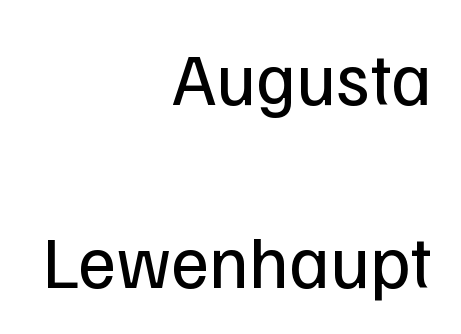
{"serif": "no", "italic": "no", "bold": "no", "weight": "regular", "width": "normal", "stroke_contrast": "low", "x_height": "medium", "monospaced": "no", "underline": "no", "align": "right", "line_spacing": "loose", "line_spacing_ratio": 2.47, "letter_spacing": "normal", "letter_spacing_em": 0.0, "glyph_px": 74}
